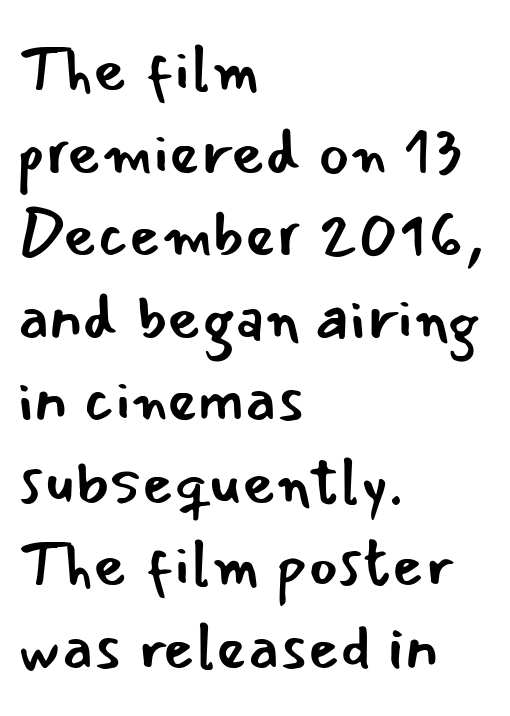
{"serif": "no", "italic": "no", "bold": "no", "weight": "regular", "width": "normal", "stroke_contrast": "low", "x_height": "small", "monospaced": "no", "underline": "no", "align": "left", "line_spacing": "normal", "line_spacing_ratio": 1.27, "letter_spacing": "normal", "letter_spacing_em": 0.0, "glyph_px": 65}
